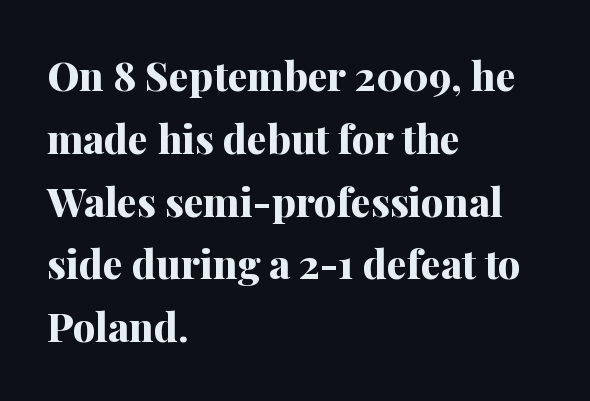
{"serif": "yes", "italic": "no", "bold": "yes", "weight": "bold", "width": "normal", "stroke_contrast": "medium", "x_height": "medium", "monospaced": "no", "underline": "no", "align": "left", "line_spacing": "normal", "line_spacing_ratio": 1.57, "letter_spacing": "normal", "letter_spacing_em": 0.0, "glyph_px": 40}
